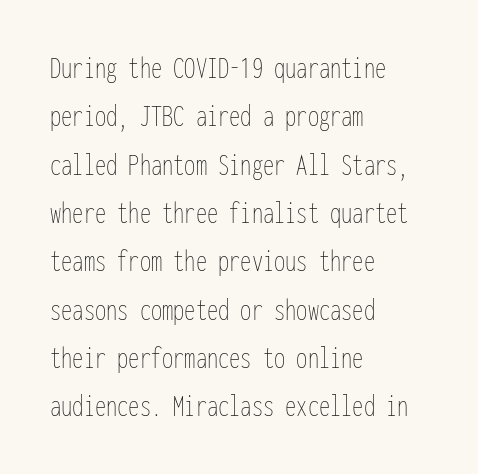
Compared with a centered layout, this one pins lines to the left instead. Characters follow at the spacing the type designer built in. A light-to-regular cut is what we see here. The lines sit at an ordinary, default distance from one another. A roman cut, with each character standing at attention. Beneath every word, the page is bare.
